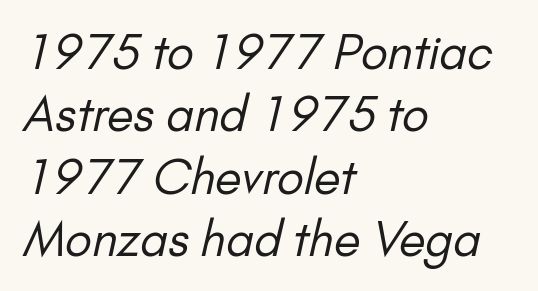
Q: Is the text bold? A: No.
Q: Is the typeface a serif or a sans-serif typeface? A: Sans-serif.
Q: Is the text underlined? A: No.
Q: How is the paragraph aligned? A: Left-aligned.
Q: Is the spacing between letters normal or unusually wide? A: Normal.
Q: Is the spacing between lines tight, normal or loose? A: Normal.
Q: Width (condensed, normal, or wide)? A: Normal.
Q: Stroke contrast? A: Low.
Q: x-height? A: Small.
Q: Monospaced? A: No.
